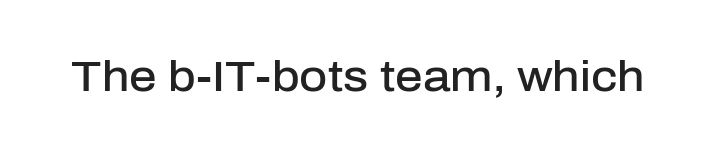
Nope, no serifs anywhere on these letters. Every letter is mildly thick-stroked: semibold rather than bold. It's the straight-up-and-down kind of type. The face used here is proportionally spaced, like ordinary book or web type. Tracking here is standard; glyphs follow each other at the usual distance. The specimen omits any rule beneath the text block's lines.
